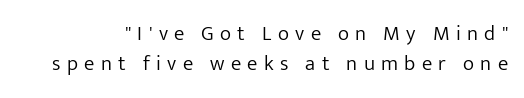
{"italic": "no", "bold": "no", "underline": "no", "line_spacing": "normal", "line_spacing_ratio": 1.42, "letter_spacing": "wide", "letter_spacing_em": 0.3, "glyph_px": 21}
